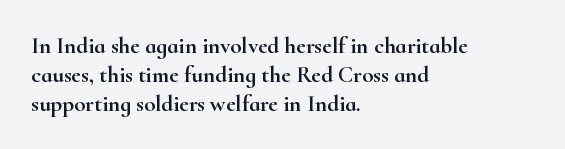
Q: Is the text italic (slanted)? A: No, it is upright.
Q: Is the text underlined? A: No.
Q: How is the paragraph aligned? A: Left-aligned.
Q: Is the spacing between letters normal or unusually wide? A: Normal.
Q: Is the spacing between lines tight, normal or loose? A: Normal.
